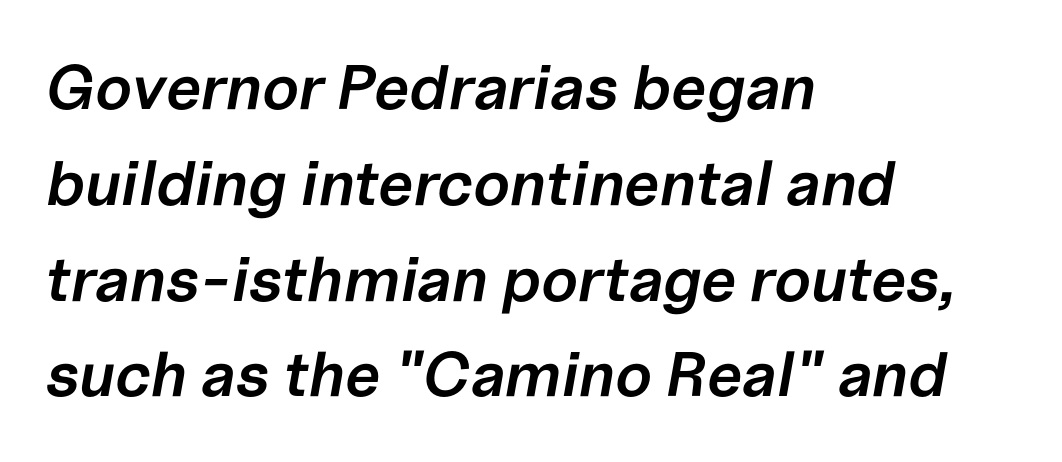
{"italic": "yes", "lean": "right", "slant_degrees": 10, "bold": "semi", "weight": "semibold", "width": "normal", "stroke_contrast": "low", "x_height": "medium", "monospaced": "no", "underline": "no", "align": "left", "line_spacing": "normal", "line_spacing_ratio": 1.52, "letter_spacing": "normal", "letter_spacing_em": 0.0, "glyph_px": 63}
